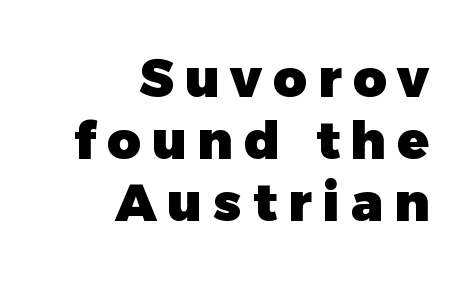
The image shows 52 px heavy sans-serif type, upright; set right-aligned, line spacing 1.19x, unusually wide letter spacing (+0.21 em), not underlined; low stroke contrast and a medium x-height.
